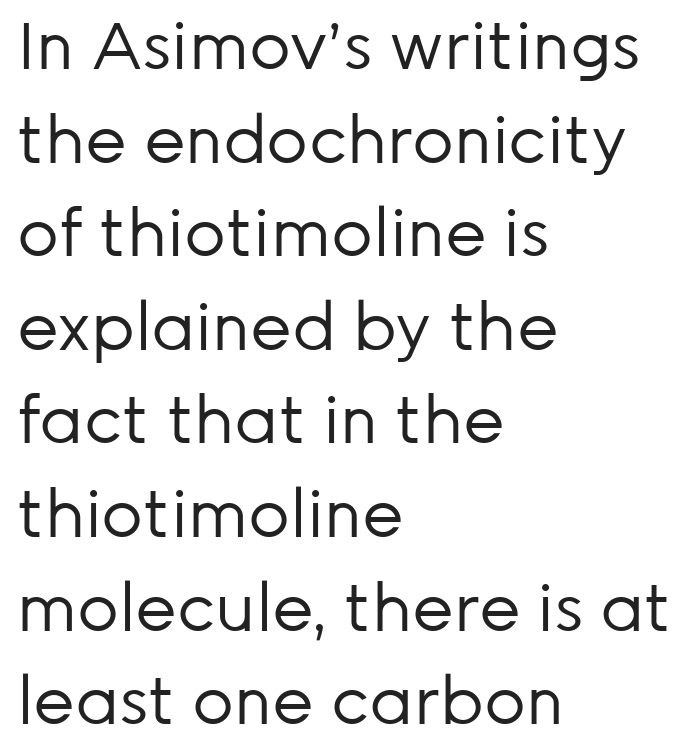
The image shows 65 px regular-weight sans-serif type, upright; set left-aligned, normal line spacing (1.44x), normal letter spacing, not underlined; low stroke contrast and a medium x-height.
